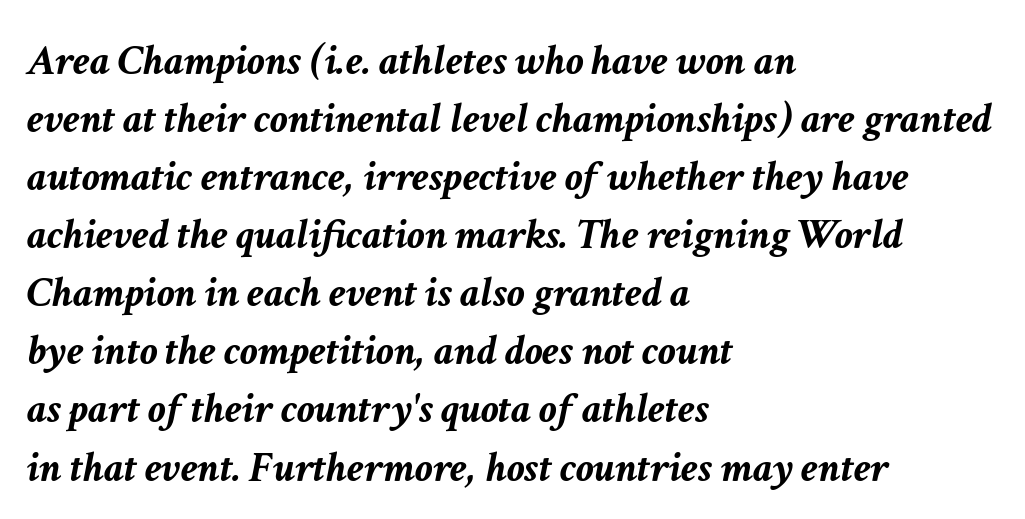
{"italic": "yes", "lean": "right", "slant_degrees": 11, "bold": "yes", "weight": "semibold", "width": "normal", "stroke_contrast": "low", "x_height": "medium", "monospaced": "no", "underline": "no", "align": "left", "line_spacing": "normal", "line_spacing_ratio": 1.32, "letter_spacing": "normal", "letter_spacing_em": 0.0, "glyph_px": 44}
